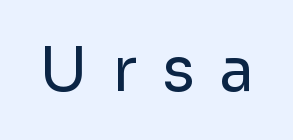
These lines are rendered in a variable-pitch font. Stroke terminals: plain, sans-serif. Has an underline been added? It has not. Rendered with straight, roman letterforms.
